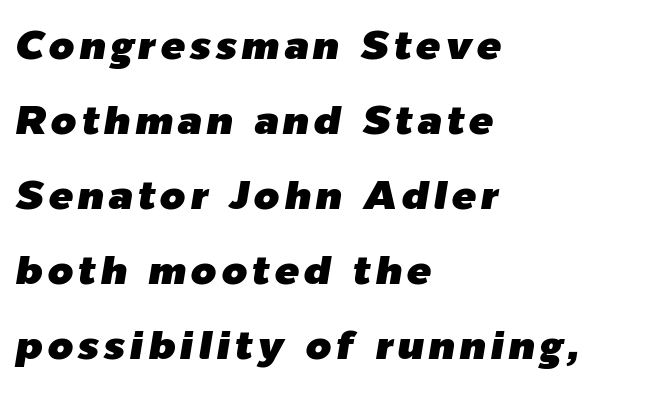
The font's italic variant was chosen for this text. The foot of each line stays bare and open. All the whitespace from short lines collects on the right. Is this a fixed-width face? No — the glyphs have proportional, varying widths.
